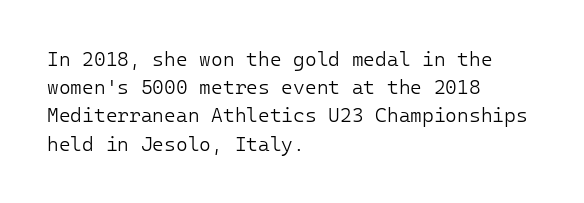
{"italic": "no", "bold": "no", "underline": "no", "align": "left", "line_spacing": "normal", "line_spacing_ratio": 1.41, "letter_spacing": "normal", "letter_spacing_em": 0.0, "glyph_px": 20}
